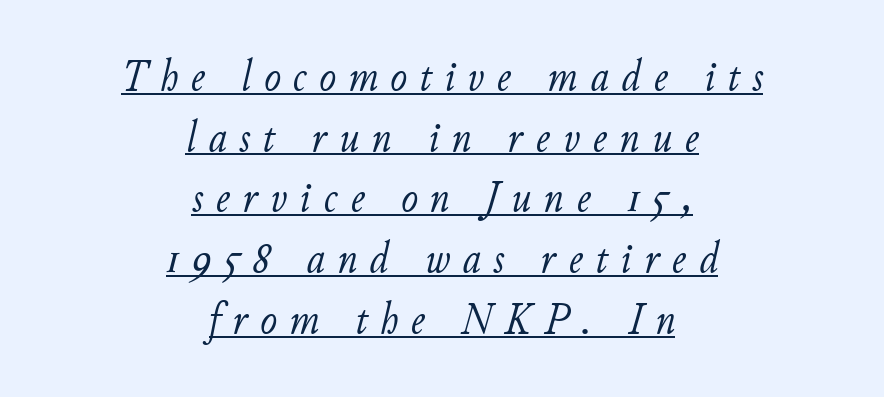
{"italic": "yes", "lean": "right", "slant_degrees": 11, "bold": "no", "weight": "light", "width": "normal", "stroke_contrast": "low", "x_height": "small", "monospaced": "no", "underline": "yes", "align": "center", "line_spacing": "normal", "line_spacing_ratio": 1.35, "letter_spacing": "wide", "letter_spacing_em": 0.28, "glyph_px": 45}
